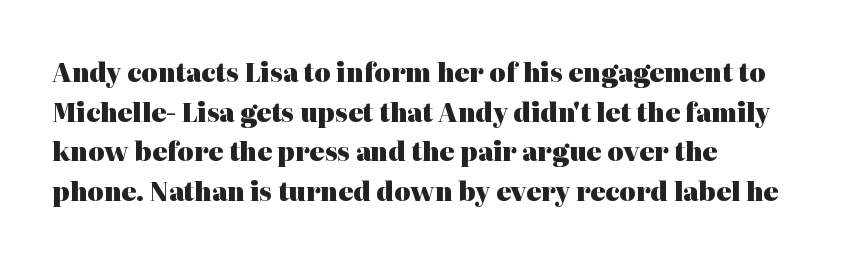
Q: Is the text bold? A: Yes.
Q: Is the text italic (slanted)? A: No, it is upright.
Q: Is the text underlined? A: No.
Q: How is the paragraph aligned? A: Left-aligned.
Q: Is the spacing between letters normal or unusually wide? A: Normal.
Q: Is the spacing between lines tight, normal or loose? A: Normal.
